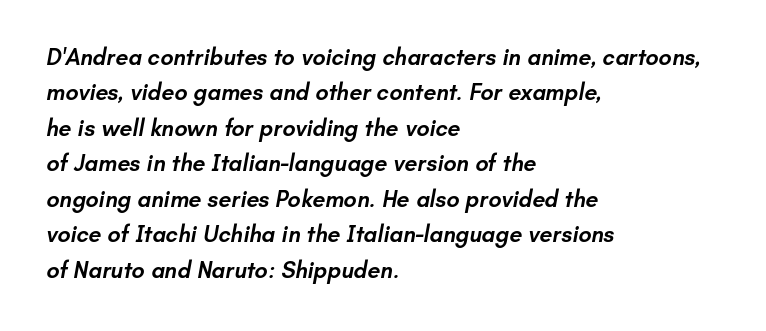
Q: Is the text bold? A: Semi-bold.
Q: Is the text underlined? A: No.
Q: How is the paragraph aligned? A: Left-aligned.
Q: Is the spacing between letters normal or unusually wide? A: Normal.
Q: Is the spacing between lines tight, normal or loose? A: Normal.
